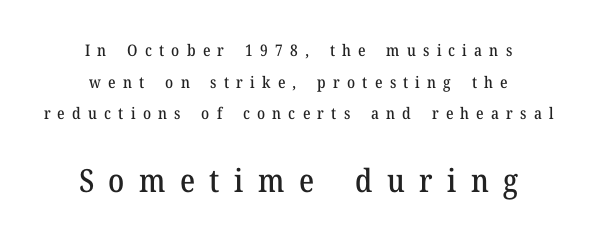
Q: Is the text italic (slanted)? A: No, it is upright.
Q: Is the typeface a serif or a sans-serif typeface? A: Serif.
Q: Is the text underlined? A: No.
Q: How is the paragraph aligned? A: Centered.
Q: Is the spacing between letters normal or unusually wide? A: Unusually wide.
Q: Is the spacing between lines tight, normal or loose? A: Loose.
Q: Which block of text is set in a larger size, the first (top) or the second (bottom)? A: The second (bottom) one.
Q: Width (condensed, normal, or wide)? A: Normal.
Q: Stroke contrast? A: Medium.
Q: x-height? A: Medium.
Q: Monospaced? A: No.
